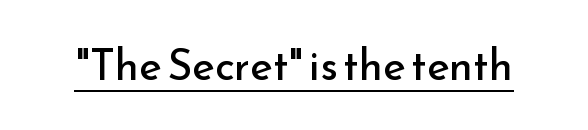
Q: Is the text bold? A: No.
Q: Is the text italic (slanted)? A: No, it is upright.
Q: Is the typeface a serif or a sans-serif typeface? A: Sans-serif.
Q: Is the text underlined? A: Yes.
Q: Is the spacing between letters normal or unusually wide? A: Normal.
Q: Width (condensed, normal, or wide)? A: Normal.
Q: Stroke contrast? A: Low.
Q: x-height? A: Small.
Q: Monospaced? A: No.
